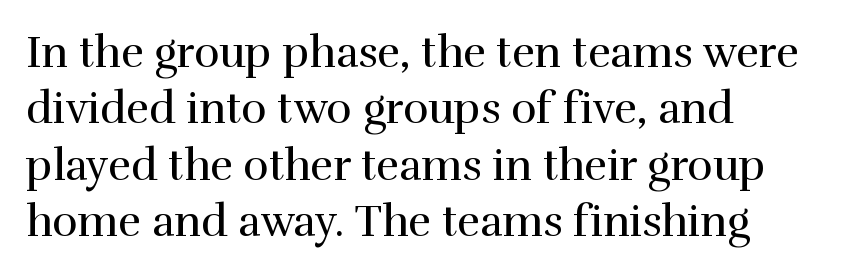
The image shows 43 px regular-weight serif type, upright; set left-aligned, normal line spacing (1.31x), normal letter spacing, not underlined; a medium x-height.
